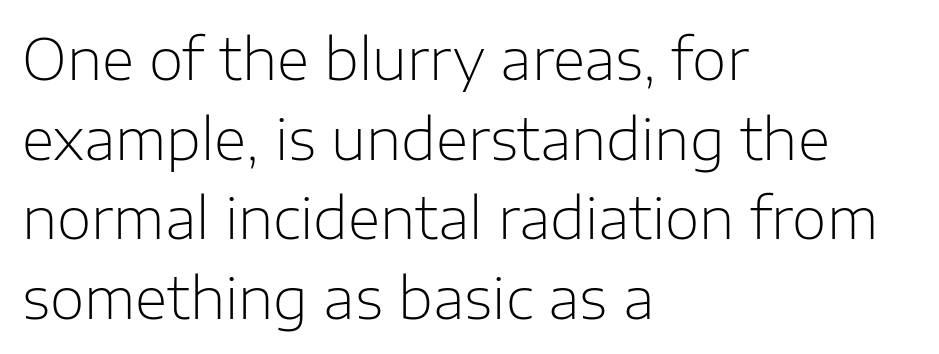
The image shows 56 px light sans-serif type, upright; set left-aligned, normal line spacing (1.42x), normal letter spacing, not underlined; low stroke contrast and a medium x-height.
